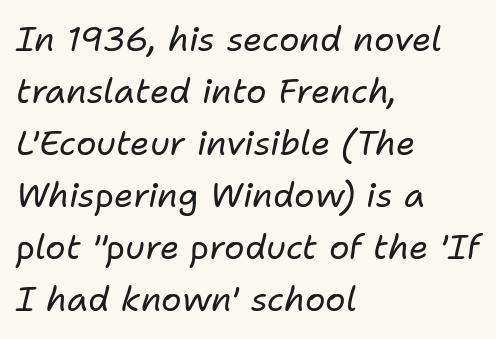
A bare baseline throughout the passage. The type is set solid horizontally, with unmodified tracking. Vertical spacing — default. Do the characters align in a grid? No, the font is proportional. Quick note: italic. Each line starts at the same left margin while the right side varies.
